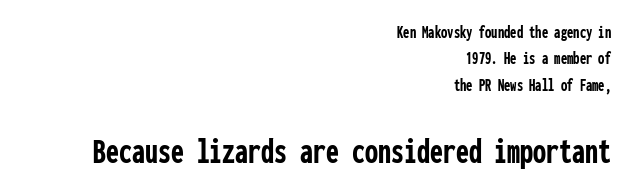
Q: Is the text bold? A: Yes.
Q: Is the text italic (slanted)? A: No, it is upright.
Q: Is the typeface a serif or a sans-serif typeface? A: Sans-serif.
Q: Is the text underlined? A: No.
Q: How is the paragraph aligned? A: Right-aligned.
Q: Is the spacing between letters normal or unusually wide? A: Normal.
Q: Is the spacing between lines tight, normal or loose? A: Normal.
Q: Which block of text is set in a larger size, the first (top) or the second (bottom)? A: The second (bottom) one.
Q: Width (condensed, normal, or wide)? A: Condensed.
Q: Stroke contrast? A: Low.
Q: x-height? A: Medium.
Q: Monospaced? A: Yes.
